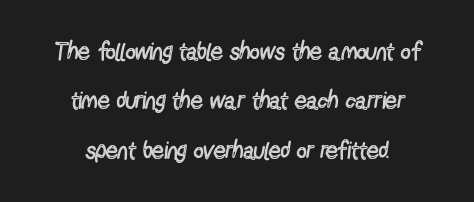
{"bold": "no", "underline": "no", "align": "center", "line_spacing": "loose", "line_spacing_ratio": 2.06, "letter_spacing": "normal", "letter_spacing_em": 0.0, "glyph_px": 24}
